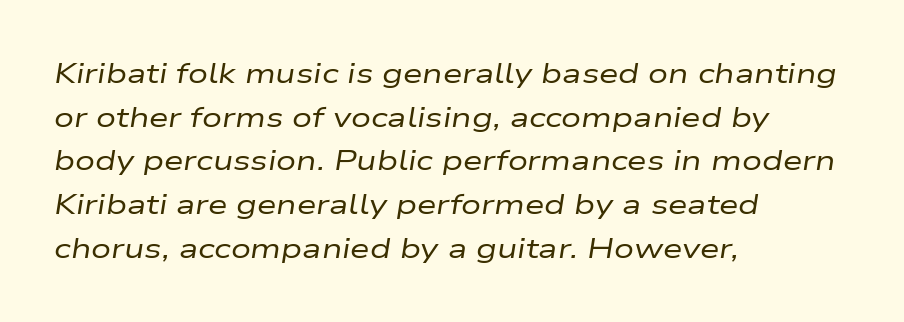
Q: Is the text bold? A: No.
Q: Is the text italic (slanted)? A: Yes, it leans right by about 9 degrees.
Q: Is the text underlined? A: No.
Q: How is the paragraph aligned? A: Left-aligned.
Q: Is the spacing between letters normal or unusually wide? A: Normal.
Q: Is the spacing between lines tight, normal or loose? A: Normal.
Q: Width (condensed, normal, or wide)? A: Wide.
Q: Stroke contrast? A: Low.
Q: x-height? A: Medium.
Q: Monospaced? A: No.
